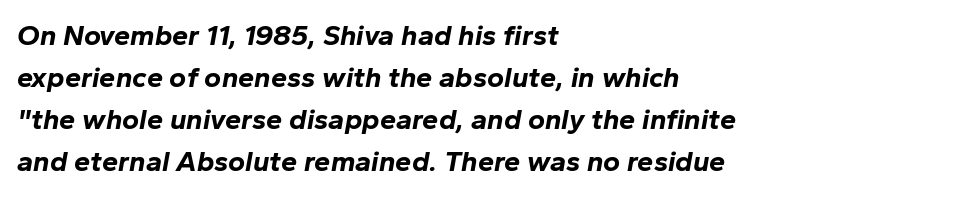
The image shows 29 px bold type, italic (leaning right); set left-aligned, normal line spacing (1.45x), normal letter spacing, not underlined; low stroke contrast and a medium x-height.
